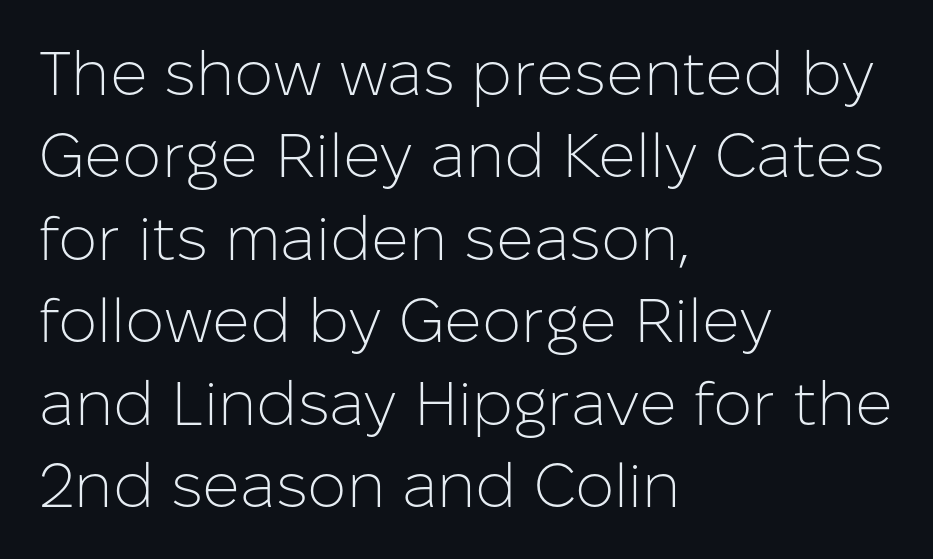
Q: Is the text bold? A: No.
Q: Is the text italic (slanted)? A: No, it is upright.
Q: Is the typeface a serif or a sans-serif typeface? A: Sans-serif.
Q: Is the text underlined? A: No.
Q: How is the paragraph aligned? A: Left-aligned.
Q: Is the spacing between letters normal or unusually wide? A: Normal.
Q: Is the spacing between lines tight, normal or loose? A: Normal.
Q: Width (condensed, normal, or wide)? A: Normal.
Q: Stroke contrast? A: Low.
Q: x-height? A: Medium.
Q: Monospaced? A: No.
